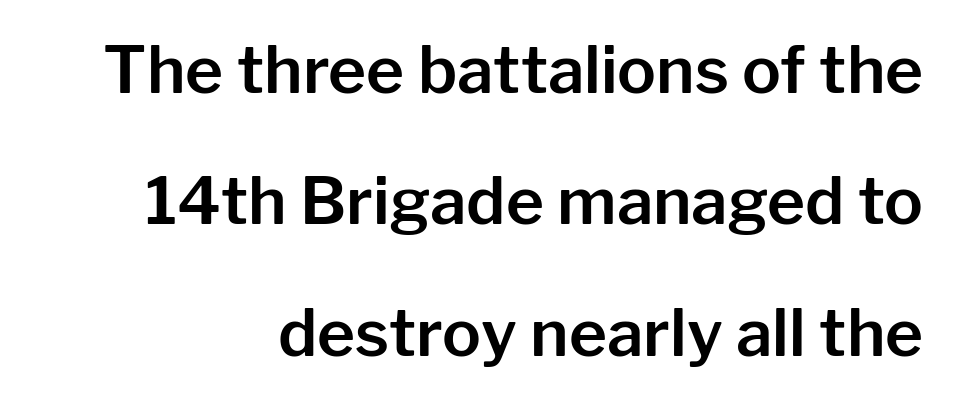
These lines keep a tight, regular rhythm from letter to letter. The typeface chosen for these lines omits serifs. Looks like regular typesetting: each glyph gets only the width it needs. This rendering uses right alignment, leaving the left contour irregular. The lettering stays uniformly vertical, giving the passage a roman look.
